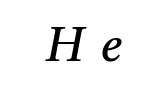
The image shows 47 px regular-weight serif type, italic (leaning right); set unusually wide letter spacing (+0.36 em), not underlined; medium stroke contrast and a medium x-height.
